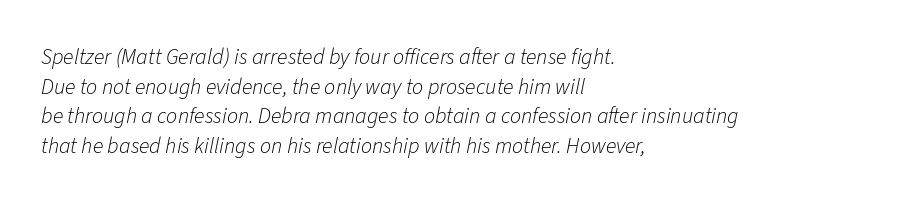
{"italic": "yes", "lean": "right", "slant_degrees": 11, "bold": "no", "underline": "no", "align": "left", "line_spacing": "normal", "line_spacing_ratio": 1.35, "letter_spacing": "normal", "letter_spacing_em": 0.0, "glyph_px": 22}
